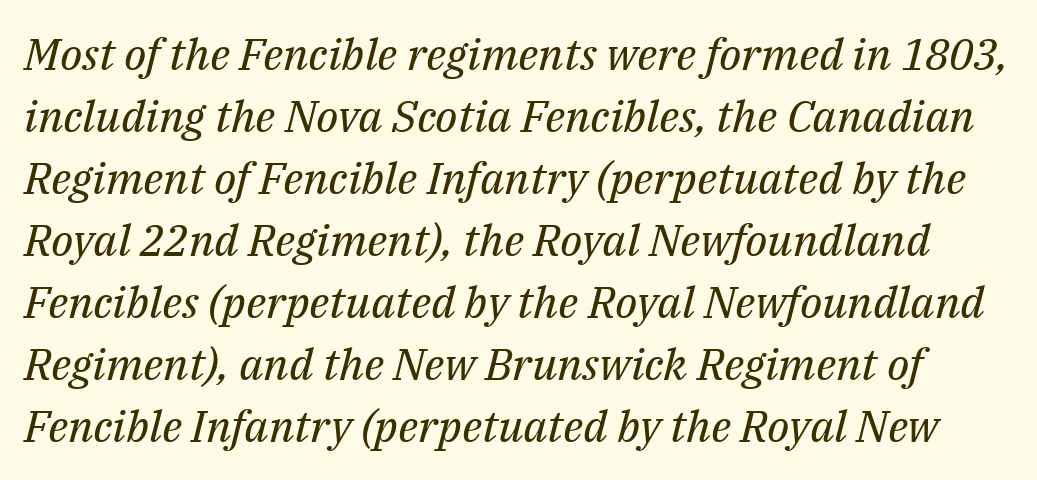
In terms of leading, this rendering sits right in the middle. Looks like regular typesetting: each glyph gets only the width it needs. Default kerning and tracking; the words read as compact shapes. Plain, unruled lines of type.
